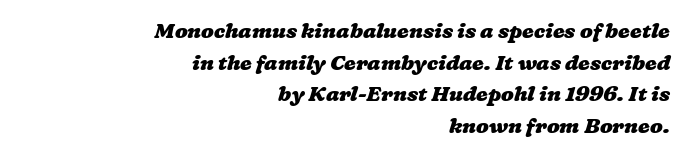
{"bold": "yes", "underline": "no", "align": "right", "line_spacing": "normal", "line_spacing_ratio": 1.51, "letter_spacing": "normal", "letter_spacing_em": 0.0, "glyph_px": 21}
